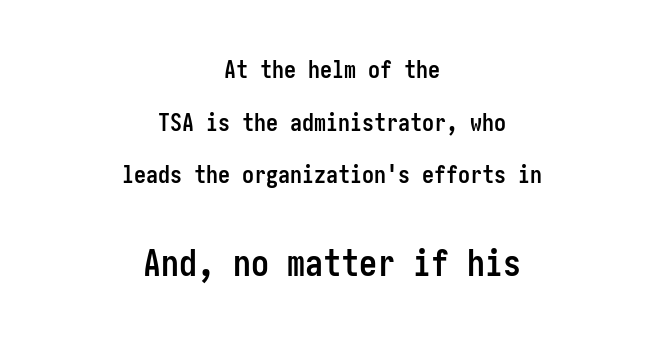
Q: Is the text bold? A: Yes.
Q: Is the text italic (slanted)? A: No, it is upright.
Q: Is the typeface a serif or a sans-serif typeface? A: Sans-serif.
Q: Is the text underlined? A: No.
Q: How is the paragraph aligned? A: Centered.
Q: Is the spacing between letters normal or unusually wide? A: Normal.
Q: Is the spacing between lines tight, normal or loose? A: Loose.
Q: Which block of text is set in a larger size, the first (top) or the second (bottom)? A: The second (bottom) one.
Q: Width (condensed, normal, or wide)? A: Condensed.
Q: Stroke contrast? A: Low.
Q: x-height? A: Medium.
